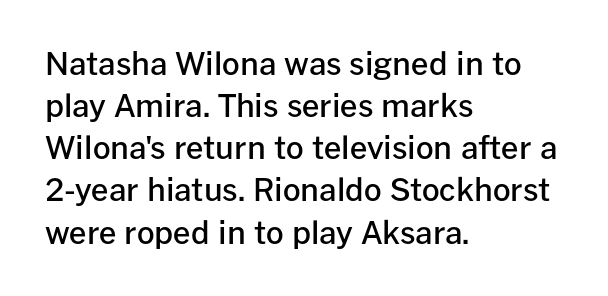
Q: Is the text bold? A: Semi-bold.
Q: Is the text italic (slanted)? A: No, it is upright.
Q: Is the typeface a serif or a sans-serif typeface? A: Sans-serif.
Q: Is the text underlined? A: No.
Q: How is the paragraph aligned? A: Left-aligned.
Q: Is the spacing between letters normal or unusually wide? A: Normal.
Q: Is the spacing between lines tight, normal or loose? A: Normal.
Q: Width (condensed, normal, or wide)? A: Normal.
Q: Stroke contrast? A: Low.
Q: x-height? A: Medium.
Q: Monospaced? A: No.
